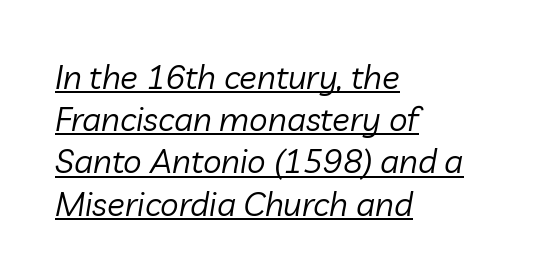
{"italic": "yes", "lean": "right", "slant_degrees": 10, "bold": "no", "weight": "regular", "width": "normal", "stroke_contrast": "low", "x_height": "medium", "monospaced": "no", "underline": "yes", "align": "left", "line_spacing": "normal", "line_spacing_ratio": 1.28, "letter_spacing": "normal", "letter_spacing_em": 0.0, "glyph_px": 33}
